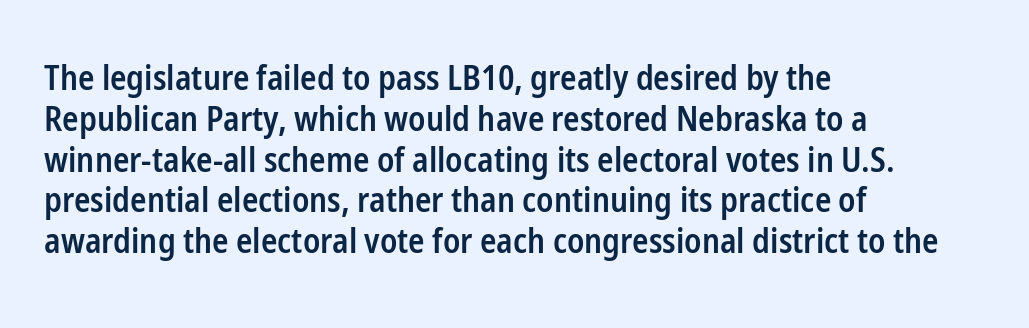
{"serif": "no", "italic": "no", "bold": "semi", "weight": "semibold", "width": "condensed", "stroke_contrast": "low", "x_height": "medium", "monospaced": "no", "underline": "no", "align": "left", "line_spacing_ratio": 1.2, "letter_spacing": "normal", "letter_spacing_em": 0.0, "glyph_px": 34}
